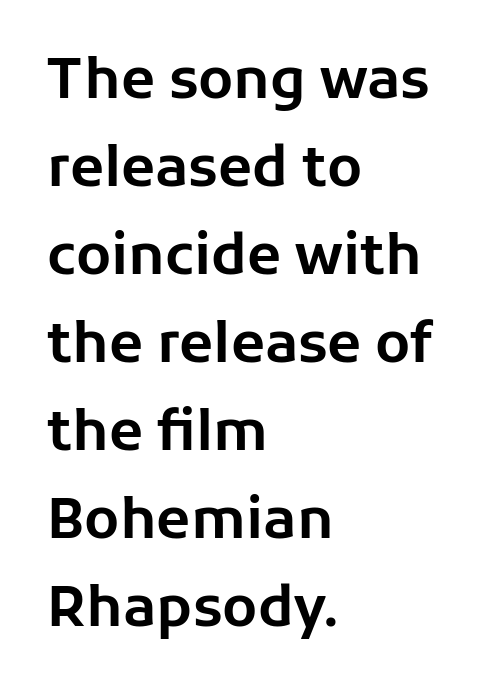
The image shows 56 px sans-serif type, upright; set left-aligned, normal line spacing (1.57x), normal letter spacing, not underlined; low stroke contrast and a medium x-height.
